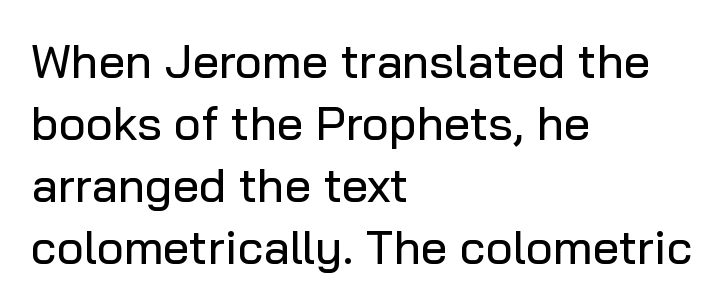
{"serif": "no", "italic": "no", "width": "normal", "stroke_contrast": "low", "x_height": "medium", "monospaced": "no", "underline": "no", "align": "left", "line_spacing": "normal", "line_spacing_ratio": 1.32, "letter_spacing": "normal", "letter_spacing_em": 0.0, "glyph_px": 47}
